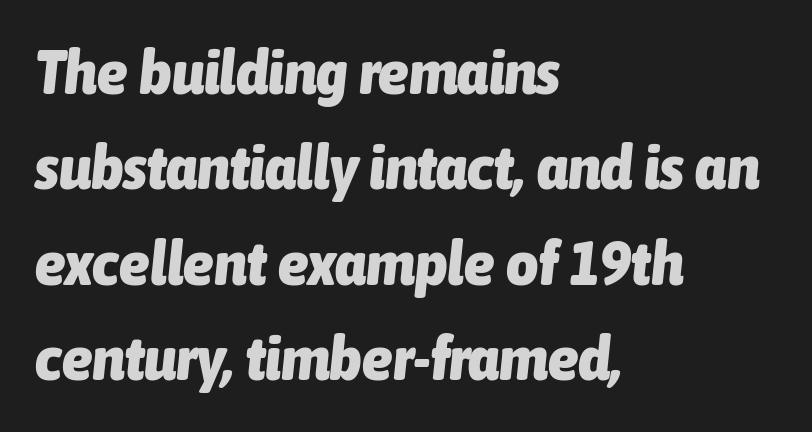
The image shows 62 px heavy, condensed type, italic (leaning right); set left-aligned, normal line spacing (1.54x), normal letter spacing, not underlined; low stroke contrast and a medium x-height.
